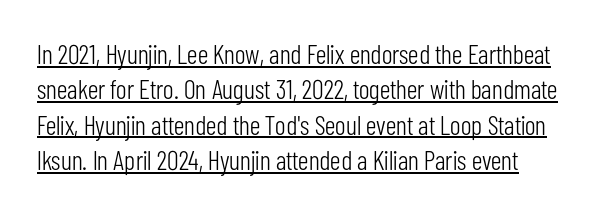
Stems and bowls with no extra thickness — not bold. In terms of leading, this rendering sits right in the middle. Emphasis is given by a line drawn under the lettering. The font's upright variant was chosen for this text. This rendering leaves character spacing at its baseline value.
